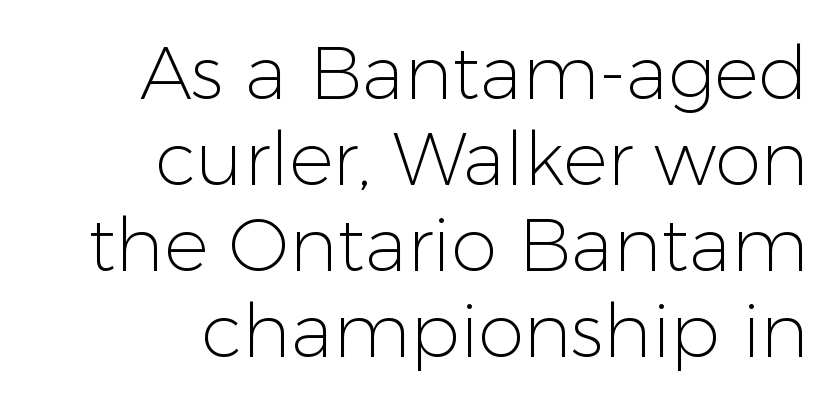
{"serif": "no", "italic": "no", "bold": "no", "weight": "light", "width": "normal", "stroke_contrast": "low", "x_height": "medium", "monospaced": "no", "underline": "no", "align": "right", "line_spacing_ratio": 1.16, "letter_spacing": "normal", "letter_spacing_em": 0.0, "glyph_px": 74}
